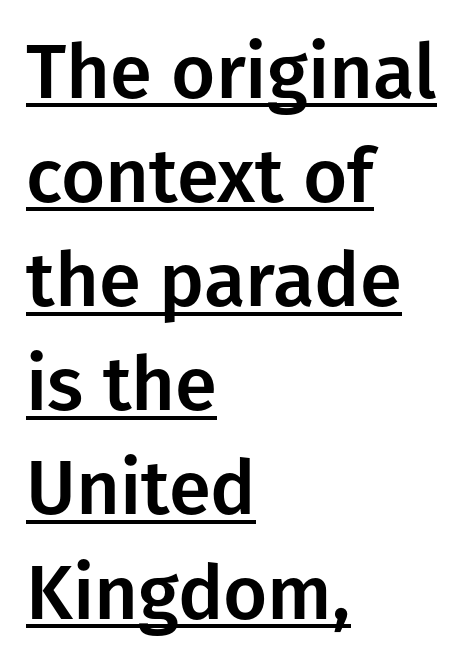
The image shows 76 px sans-serif type, upright; set left-aligned, normal line spacing (1.37x), normal letter spacing, underlined; low stroke contrast and a medium x-height.
